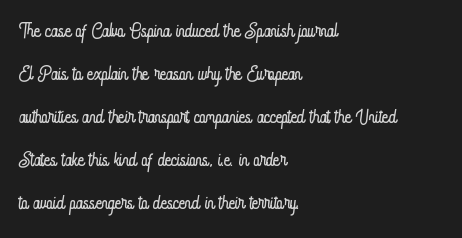
Line beginnings align vertically; line endings do not. No chunkiness to these letters — they're not bold. Default kerning and tracking; the words read as compact shapes.
